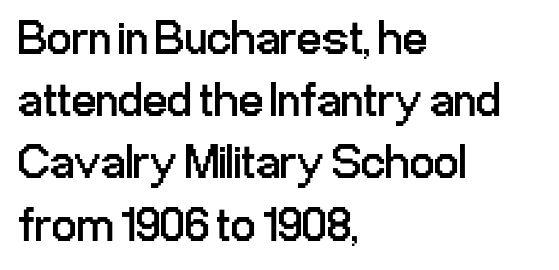
Q: Is the text bold? A: No.
Q: Is the text italic (slanted)? A: No, it is upright.
Q: Is the typeface a serif or a sans-serif typeface? A: Sans-serif.
Q: Is the text underlined? A: No.
Q: How is the paragraph aligned? A: Left-aligned.
Q: Is the spacing between letters normal or unusually wide? A: Normal.
Q: Is the spacing between lines tight, normal or loose? A: Normal.
Q: Width (condensed, normal, or wide)? A: Condensed.
Q: Stroke contrast? A: Low.
Q: x-height? A: Medium.
Q: Monospaced? A: No.
